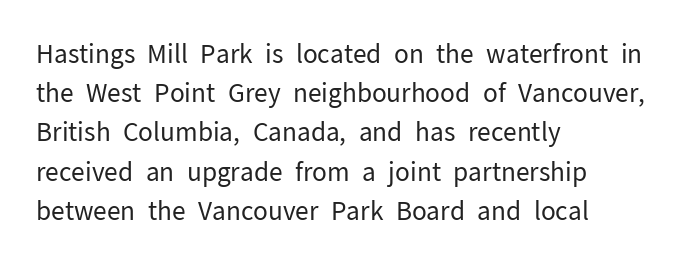
{"italic": "no", "bold": "no", "underline": "no", "align": "left", "line_spacing": "normal", "line_spacing_ratio": 1.57, "letter_spacing": "normal", "letter_spacing_em": 0.0, "glyph_px": 25}
